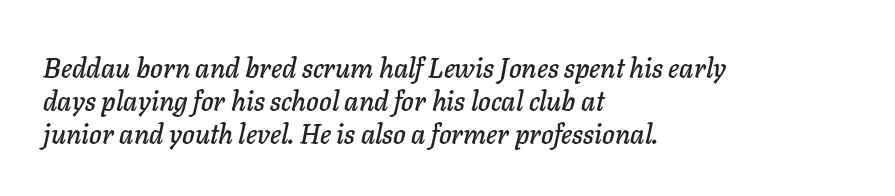
No word sits above an underline. Left-aligned paragraph, ragged on the right. Italic: yes, the glyphs are oblique. Observe the ordinary spacing: letters are neighbours, not strangers.
